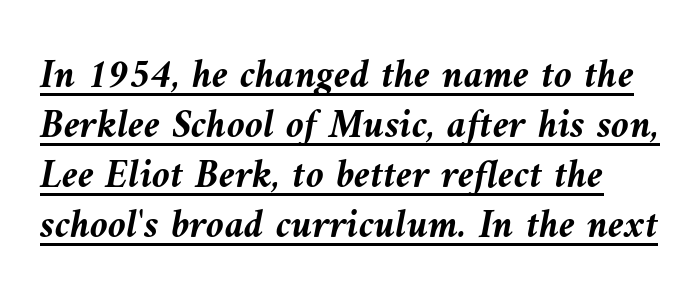
{"italic": "yes", "lean": "left", "slant_degrees": 10, "bold": "yes", "weight": "semibold", "width": "normal", "stroke_contrast": "medium", "x_height": "medium", "monospaced": "no", "underline": "yes", "line_spacing_ratio": 1.22, "letter_spacing": "normal", "letter_spacing_em": 0.0, "glyph_px": 41}
